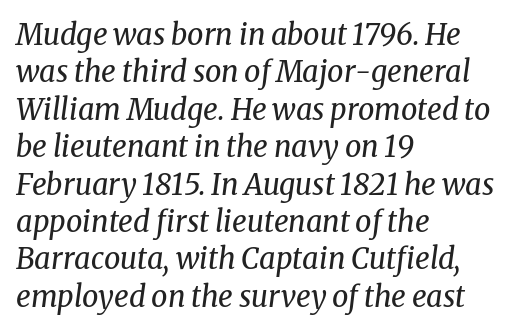
The image shows 29 px regular-weight serif type, italic (leaning right); set left-aligned, normal line spacing (1.29x), normal letter spacing, not underlined; medium stroke contrast and a medium x-height.
